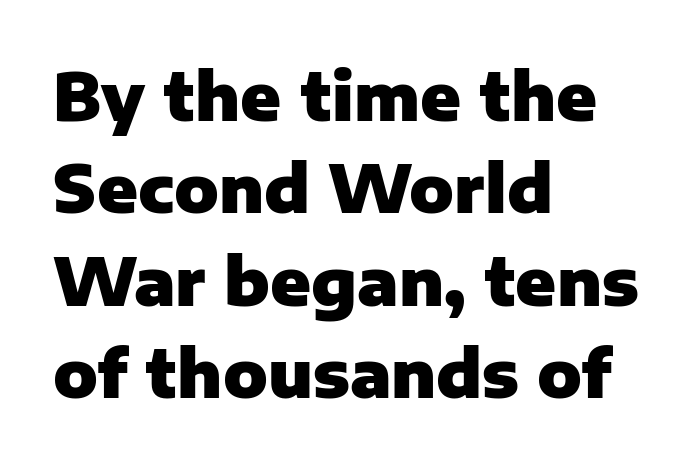
{"serif": "no", "italic": "no", "bold": "yes", "weight": "heavy", "width": "normal", "stroke_contrast": "low", "x_height": "medium", "monospaced": "no", "underline": "no", "align": "left", "line_spacing": "normal", "line_spacing_ratio": 1.4, "letter_spacing": "normal", "letter_spacing_em": 0.0, "glyph_px": 66}
